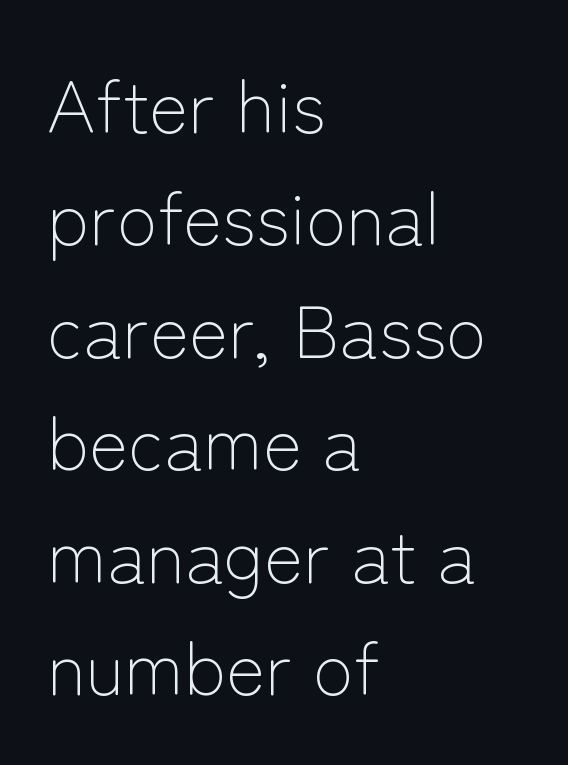
{"serif": "no", "italic": "no", "bold": "no", "weight": "light", "width": "normal", "stroke_contrast": "low", "x_height": "medium", "monospaced": "no", "underline": "no", "align": "left", "line_spacing": "normal", "line_spacing_ratio": 1.52, "letter_spacing": "normal", "letter_spacing_em": 0.0, "glyph_px": 74}
